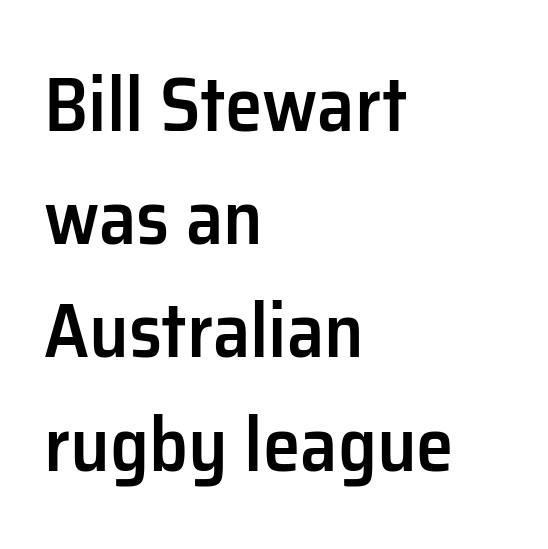
{"serif": "no", "italic": "no", "bold": "semi", "weight": "semibold", "width": "normal", "stroke_contrast": "low", "x_height": "medium", "monospaced": "no", "underline": "no", "align": "left", "line_spacing": "normal", "line_spacing_ratio": 1.49, "letter_spacing": "normal", "letter_spacing_em": 0.0, "glyph_px": 76}
